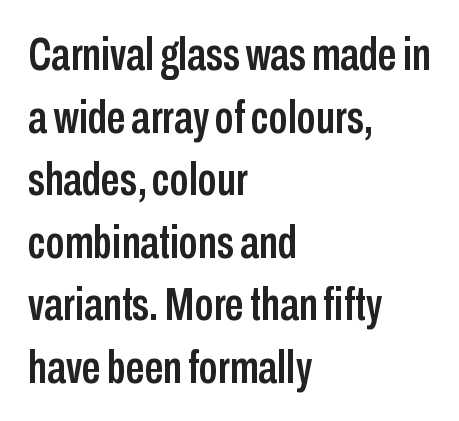
The space between consecutive lines is moderate. Notice how the stems are strictly vertical — no italics here. Serifs: no, the terminals of the letterforms are clean. Spacing verdict: proportional, widths tailored to each character.
